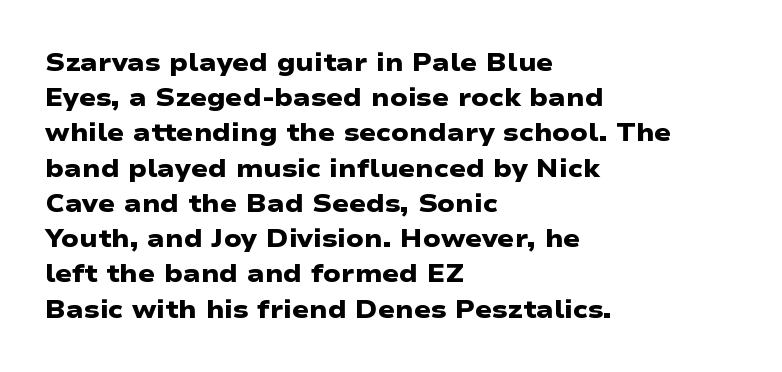
The image shows 25 px bold type; set left-aligned, normal line spacing (1.41x), normal letter spacing, not underlined.
